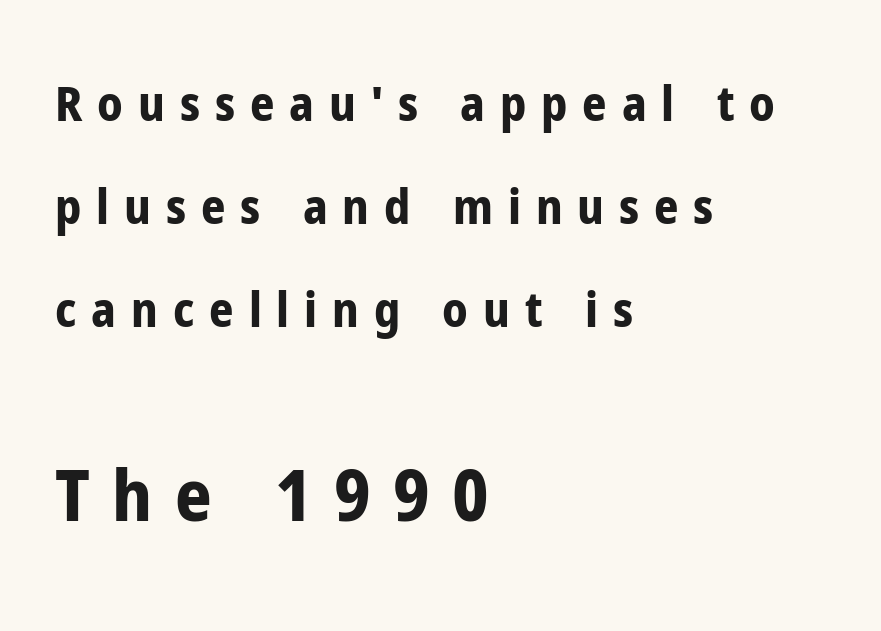
The rendering shows plain stroke endings on the letterforms — a sans-serif design. Is the type bold? Yes — the strokes are clearly thick and heavy. In CSS terms this would be text-align: left. The face used here is proportionally spaced, like ordinary book or web type. This rendering features lettering with no underline.
